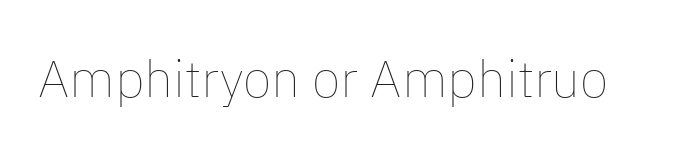
{"italic": "no", "bold": "no", "weight": "thin", "width": "normal", "stroke_contrast": "low", "x_height": "medium", "monospaced": "no", "underline": "no", "letter_spacing": "normal", "letter_spacing_em": 0.0, "glyph_px": 52}
